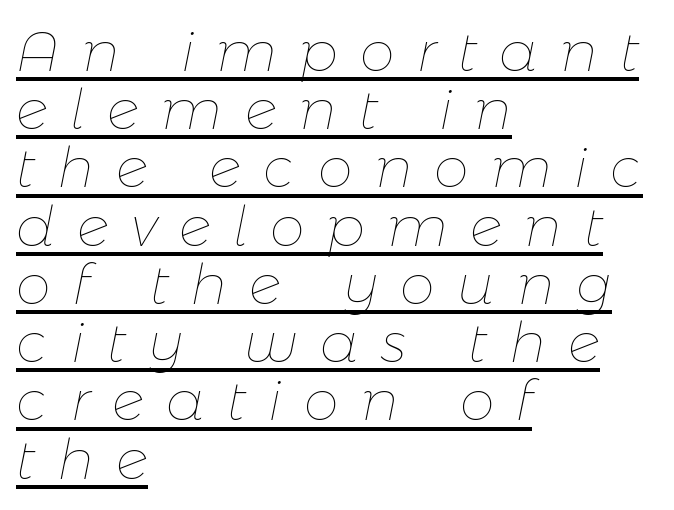
Caption: expanded tracking, letters set apart. The lines are packed closely together with very little leading. The compositor pushed each line to the left boundary. A typesetter would call this proportional, since set widths differ per character.
